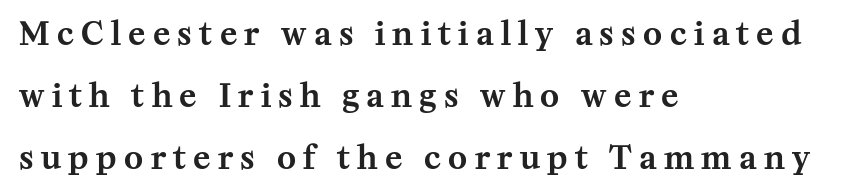
Q: Is the text italic (slanted)? A: No, it is upright.
Q: Is the typeface a serif or a sans-serif typeface? A: Serif.
Q: Is the text underlined? A: No.
Q: How is the paragraph aligned? A: Left-aligned.
Q: Is the spacing between letters normal or unusually wide? A: Unusually wide.
Q: Is the spacing between lines tight, normal or loose? A: Loose.
Q: Width (condensed, normal, or wide)? A: Normal.
Q: Stroke contrast? A: Medium.
Q: x-height? A: Medium.
Q: Monospaced? A: No.
